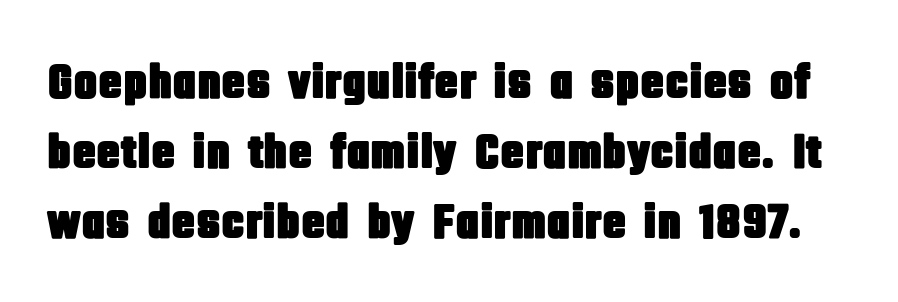
The image shows 50 px condensed sans-serif type, upright; set normal line spacing (1.4x), normal letter spacing, not underlined; low stroke contrast and a large x-height.
